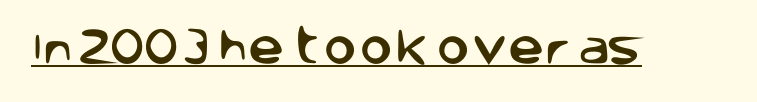
The image shows 40 px sans-serif type, upright; set normal letter spacing, underlined; low stroke contrast and a large x-height.
